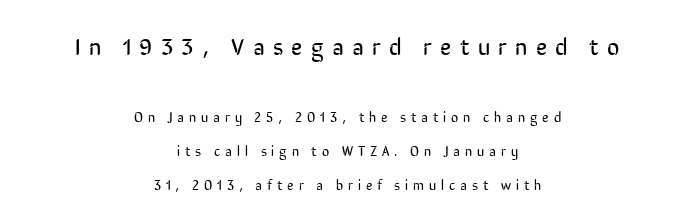
The image shows 24 px text type, upright; set centered, loose line spacing (2.44x), unusually wide letter spacing (+0.35 em), not underlined; the first (top) block is 1.71x larger.
